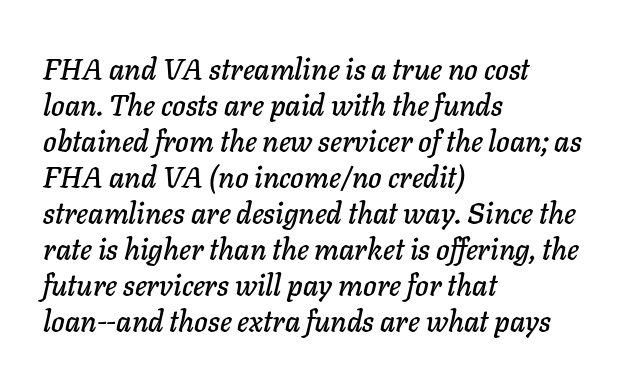
Leftover space on each line is placed entirely after the last word. No word sits above an underline. The axis of the letterforms is tilted away from vertical. This sample uses plain, unmodified letter spacing. The passage shown is typed in a proportional face where columns would drift.
